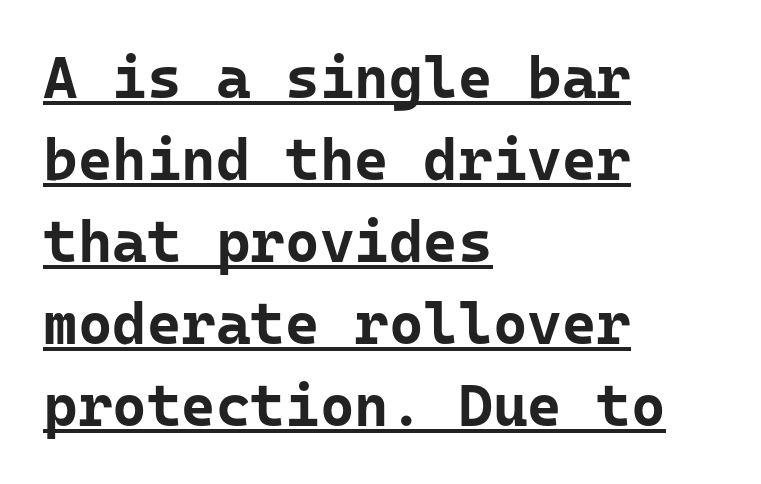
The sample has been set heavy, in full bold. The rendering uses the underline text-decoration. The font family rendered here belongs to the sans-serif group. Notice how descenders clear the ascenders below comfortably — that's standard leading. Notice how the passage keeps a crisp vertical edge on the left only.
